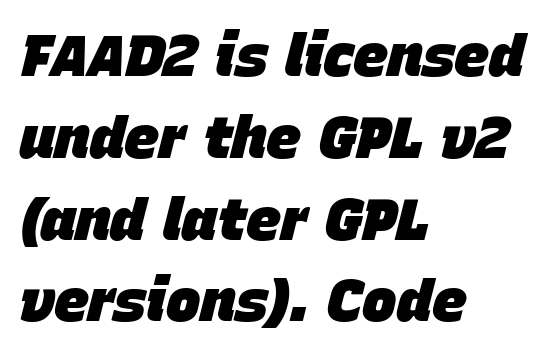
The image shows 58 px heavy type, italic (leaning right); set left-aligned, normal line spacing (1.41x), normal letter spacing, not underlined; low stroke contrast and a large x-height.
